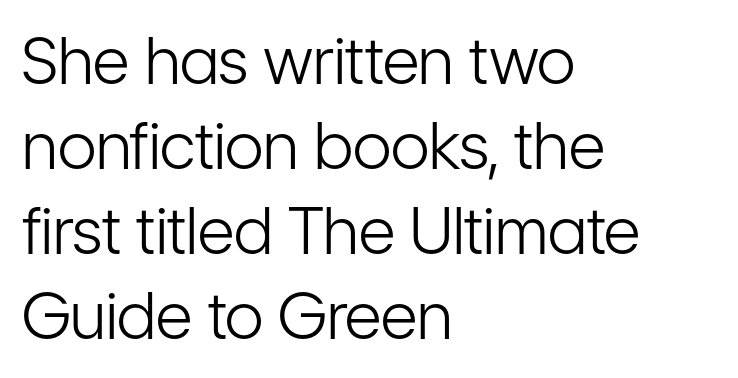
Q: Is the text bold? A: No.
Q: Is the text italic (slanted)? A: No, it is upright.
Q: Is the typeface a serif or a sans-serif typeface? A: Sans-serif.
Q: Is the text underlined? A: No.
Q: How is the paragraph aligned? A: Left-aligned.
Q: Is the spacing between letters normal or unusually wide? A: Normal.
Q: Is the spacing between lines tight, normal or loose? A: Normal.
Q: Width (condensed, normal, or wide)? A: Condensed.
Q: Stroke contrast? A: Low.
Q: x-height? A: Medium.
Q: Monospaced? A: No.
